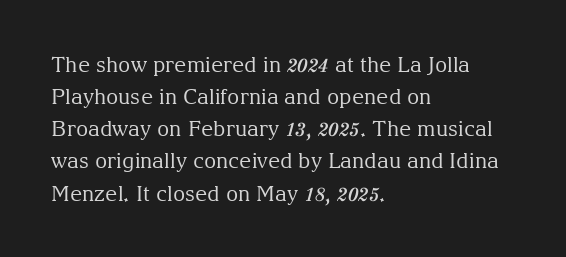
The image shows 21 px text type, upright; set left-aligned, normal line spacing (1.53x), normal letter spacing, not underlined.
